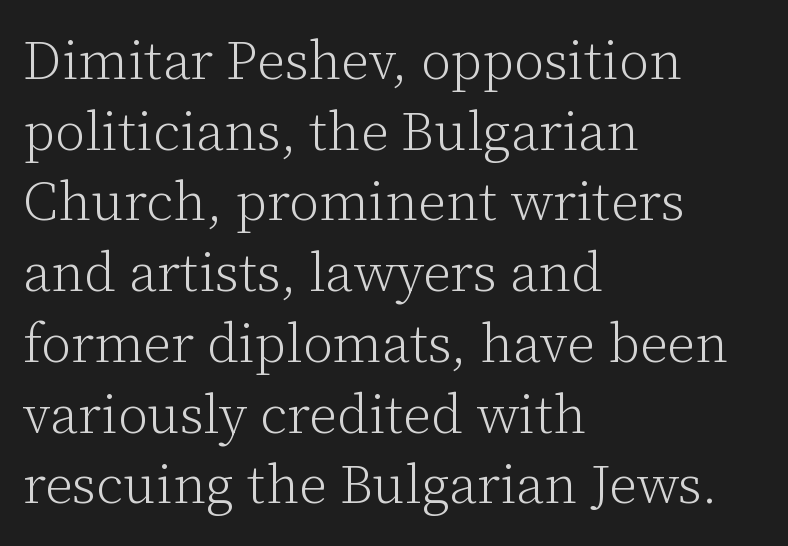
Q: Is the text bold? A: No.
Q: Is the text italic (slanted)? A: No, it is upright.
Q: Is the typeface a serif or a sans-serif typeface? A: Serif.
Q: Is the text underlined? A: No.
Q: How is the paragraph aligned? A: Left-aligned.
Q: Is the spacing between letters normal or unusually wide? A: Normal.
Q: Is the spacing between lines tight, normal or loose? A: Normal.
Q: Width (condensed, normal, or wide)? A: Normal.
Q: Stroke contrast? A: Low.
Q: x-height? A: Medium.
Q: Monospaced? A: No.
